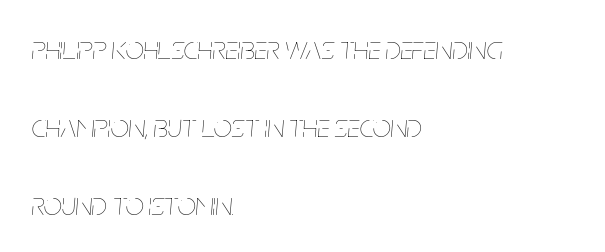
{"italic": "yes", "lean": "right", "slant_degrees": 5, "bold": "no", "weight": "thin", "width": "condensed", "stroke_contrast": "low", "x_height": "large", "monospaced": "no", "underline": "no", "align": "left", "line_spacing": "loose", "line_spacing_ratio": 2.44, "letter_spacing": "normal", "letter_spacing_em": 0.0, "glyph_px": 32}
